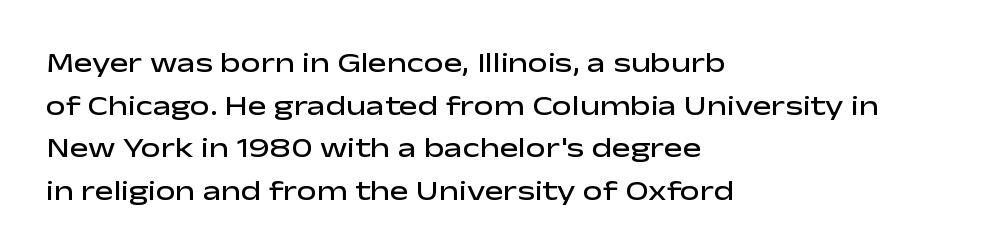
Rule under the text: the space is simply empty. Vertically, the passage feels balanced, rows spaced as you'd expect. Observe the absence of serifs on each vertical stroke in this sample. The ragged edge is on the right, which tells us the setting is flush left.
